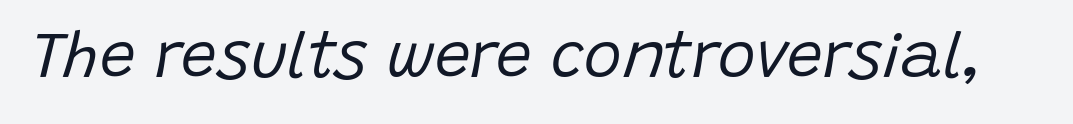
The image shows 64 px regular-weight type, italic (leaning right); set normal letter spacing, not underlined; low stroke contrast and a large x-height.
